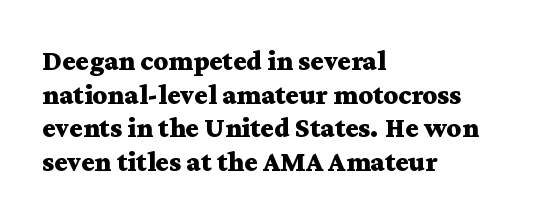
The face used here is rendered with its standard letterfit. Note the varied advance widths — an 'i' is clearly narrower than an 'm'. Any mark beneath the type? The region is blank. The font family rendered here belongs to the serif group. Stroke thickness is high; the sample reads as a true bold. The lines in this sample share a left origin and differ only in where they stop.
